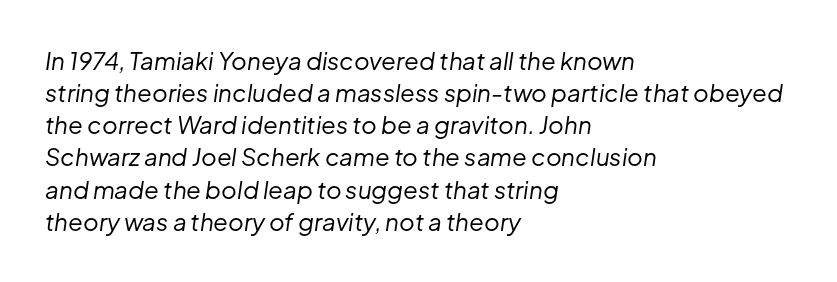
{"italic": "yes", "lean": "right", "slant_degrees": 8, "bold": "no", "underline": "no", "align": "left", "line_spacing": "normal", "line_spacing_ratio": 1.34, "letter_spacing": "normal", "letter_spacing_em": 0.0, "glyph_px": 24}
